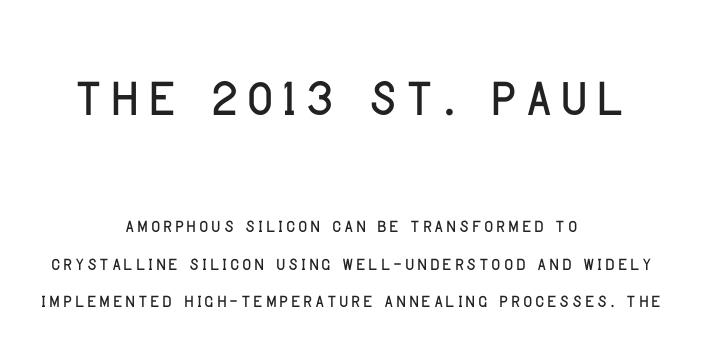
{"serif": "no", "italic": "no", "width": "condensed", "stroke_contrast": "low", "x_height": "large", "monospaced": "no", "underline": "no", "align": "center", "line_spacing": "normal", "line_spacing_ratio": 1.51, "larger_block": "first", "size_ratio": 2.96, "glyph_px": 74}
